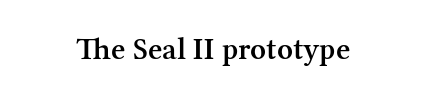
Posture: vertical. The gap between lines stays unmarked. The letters advance in unequal steps, a hallmark of proportional type. Check where the strokes stop: tiny serifs finish them off. Notice the strokes are somewhat thickened but not fully heavy: this is a semibold. Look at the tracking — it's just the regular setting, nothing added.
